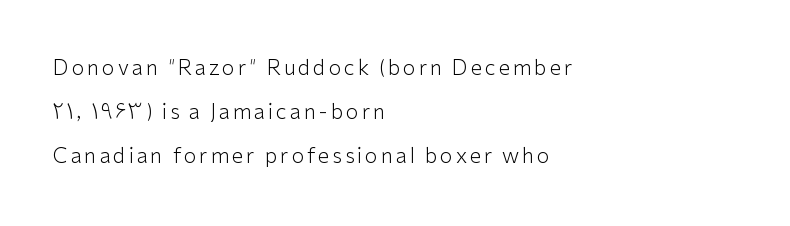
Q: Is the text bold? A: No.
Q: Is the text italic (slanted)? A: No, it is upright.
Q: Is the text underlined? A: No.
Q: How is the paragraph aligned? A: Left-aligned.
Q: Is the spacing between lines tight, normal or loose? A: Loose.
